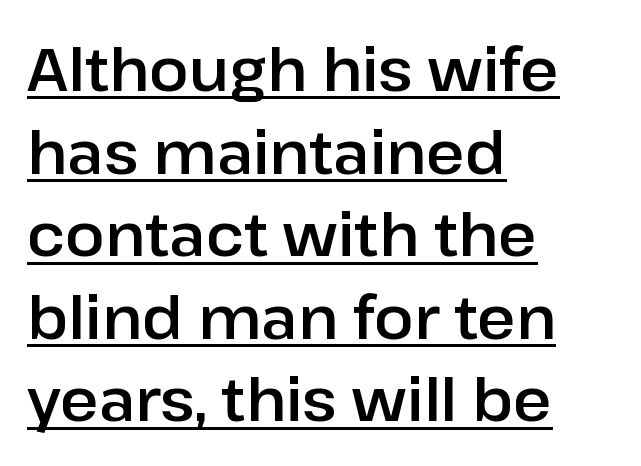
Letter spacing: default. Spacing verdict: proportional, widths tailored to each character. Rendered with straight, roman letterforms. The leading is moderate, giving the passage an even texture. The letters carry no serifs — their stems end cleanly without finishing strokes. The typesetter has applied underlining to the passage shown.
